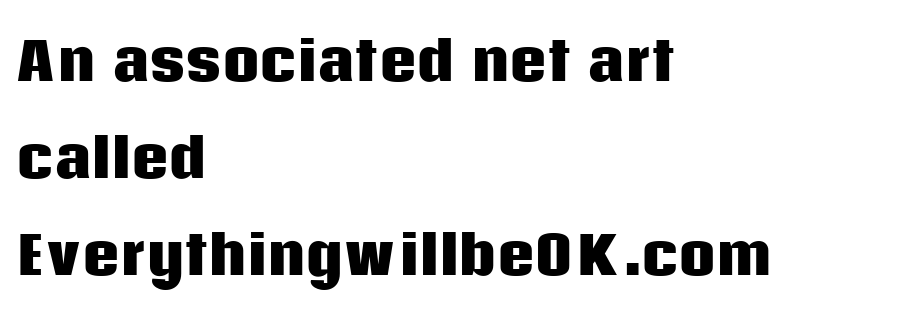
Q: Is the text bold? A: Yes.
Q: Is the text italic (slanted)? A: No, it is upright.
Q: Is the typeface a serif or a sans-serif typeface? A: Sans-serif.
Q: Is the text underlined? A: No.
Q: How is the paragraph aligned? A: Left-aligned.
Q: Is the spacing between letters normal or unusually wide? A: Normal.
Q: Width (condensed, normal, or wide)? A: Normal.
Q: Stroke contrast? A: Low.
Q: x-height? A: Large.
Q: Monospaced? A: No.
